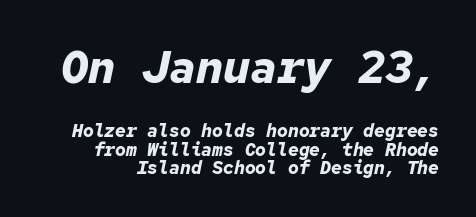
The image shows 45 px bold type, italic (leaning right), monospaced; set tight line spacing (1.01x), normal letter spacing, not underlined; the first (top) block is 2.5x larger; low stroke contrast and a medium x-height.
